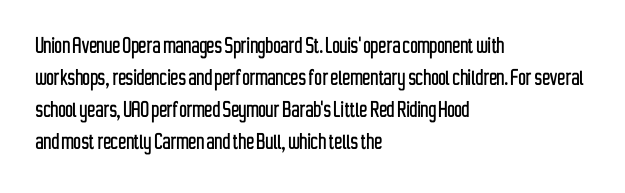
{"italic": "no", "underline": "no", "align": "left", "line_spacing_ratio": 1.23, "letter_spacing": "normal", "letter_spacing_em": 0.0, "glyph_px": 26}
